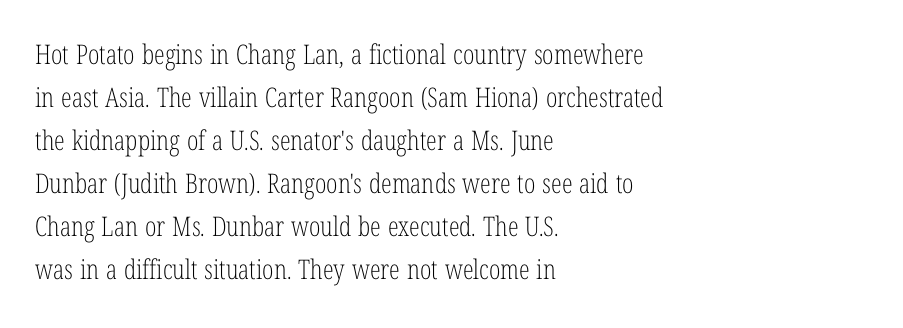
Line beginnings align vertically; line endings do not. Quick note: not italic, upright. No chunkiness to these letters — they're not bold. Default kerning and tracking; the words read as compact shapes.
